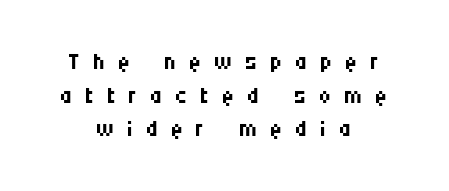
Q: Is the text bold? A: No.
Q: Is the text italic (slanted)? A: No, it is upright.
Q: Is the typeface a serif or a sans-serif typeface? A: Sans-serif.
Q: Is the text underlined? A: No.
Q: How is the paragraph aligned? A: Centered.
Q: Is the spacing between letters normal or unusually wide? A: Unusually wide.
Q: Is the spacing between lines tight, normal or loose? A: Tight.
Q: Width (condensed, normal, or wide)? A: Condensed.
Q: Stroke contrast? A: Medium.
Q: x-height? A: Large.
Q: Monospaced? A: No.
